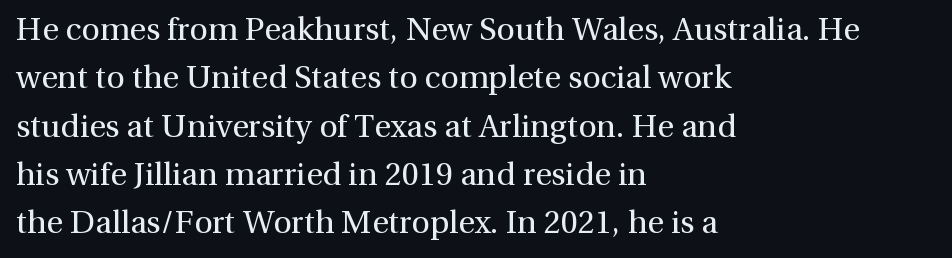
The image shows 32 px regular-weight serif type, upright; set left-aligned, normal line spacing (1.51x), normal letter spacing, not underlined; a medium x-height.
